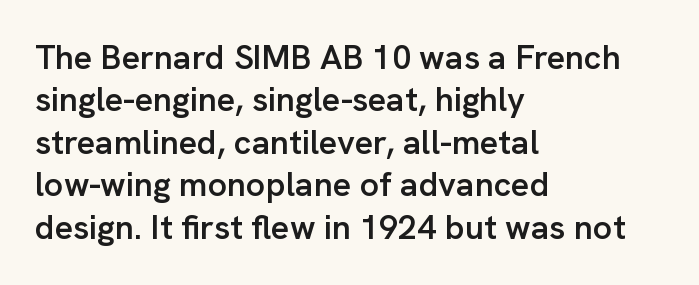
The image shows 34 px semibold sans-serif type, upright; set left-aligned, normal line spacing (1.25x), normal letter spacing, not underlined; low stroke contrast and a medium x-height.
